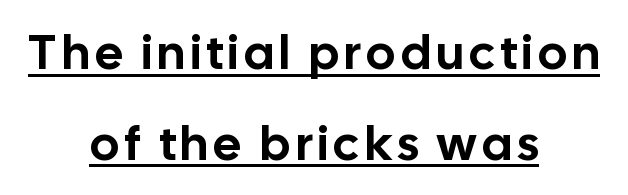
The image shows 49 px sans-serif type, upright; set centered, line spacing 1.85x, underlined; low stroke contrast and a medium x-height.
